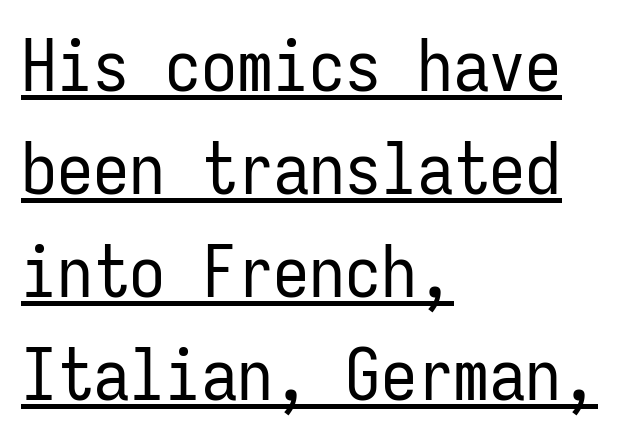
Q: Is the text bold? A: No.
Q: Is the text italic (slanted)? A: No, it is upright.
Q: Is the typeface a serif or a sans-serif typeface? A: Sans-serif.
Q: Is the text underlined? A: Yes.
Q: How is the paragraph aligned? A: Left-aligned.
Q: Is the spacing between letters normal or unusually wide? A: Normal.
Q: Is the spacing between lines tight, normal or loose? A: Normal.
Q: Width (condensed, normal, or wide)? A: Condensed.
Q: Stroke contrast? A: Low.
Q: x-height? A: Medium.
Q: Monospaced? A: Yes.
